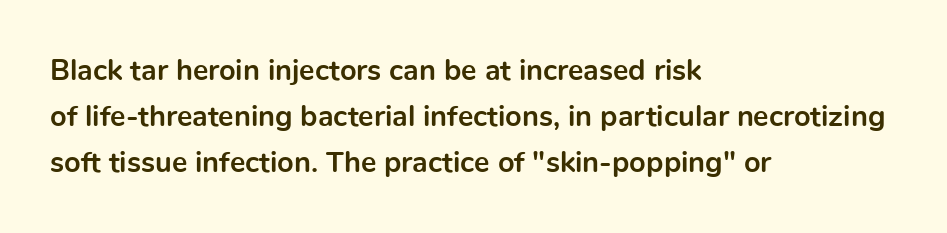
Summary of weight: heavy, a full bold. Every stem runs plumb, perpendicular to the baseline. You could not count columns in this text — the font is proportionally spaced. The horizontal fit of the characters is conventional and even. This rendering uses left alignment, leaving the right contour irregular.
